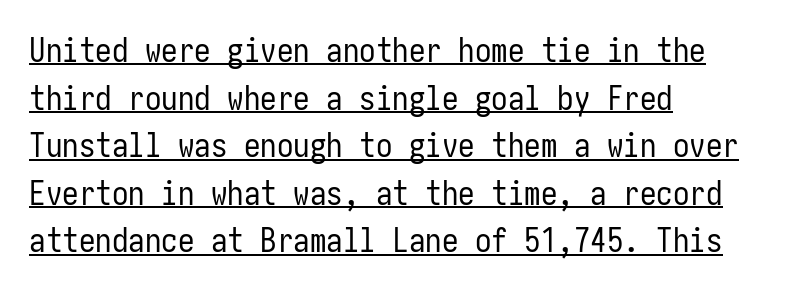
The image shows 33 px regular-weight, condensed sans-serif type, upright; set left-aligned, normal line spacing (1.44x), normal letter spacing, underlined; low stroke contrast and a medium x-height.
